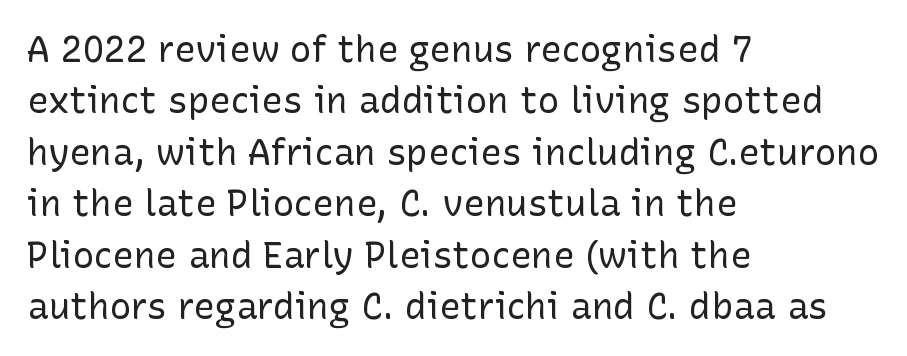
Q: Is the text bold? A: No.
Q: Is the text italic (slanted)? A: No, it is upright.
Q: Is the typeface a serif or a sans-serif typeface? A: Sans-serif.
Q: Is the text underlined? A: No.
Q: How is the paragraph aligned? A: Left-aligned.
Q: Is the spacing between letters normal or unusually wide? A: Normal.
Q: Is the spacing between lines tight, normal or loose? A: Normal.
Q: Width (condensed, normal, or wide)? A: Normal.
Q: Stroke contrast? A: Low.
Q: x-height? A: Medium.
Q: Monospaced? A: No.
